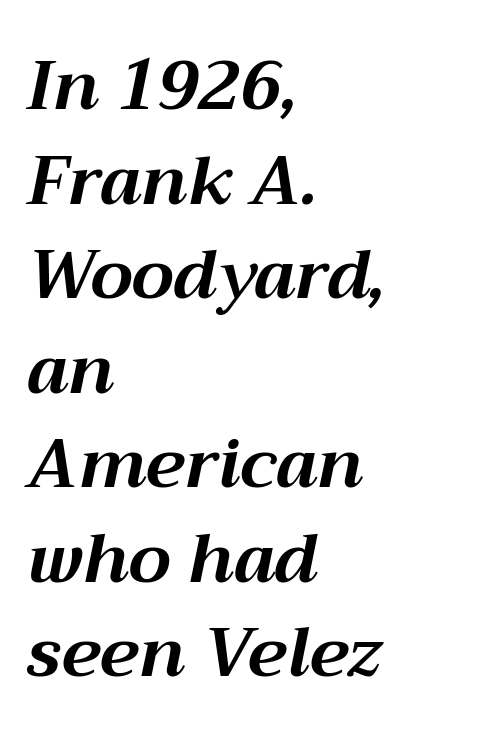
Q: Is the text bold? A: Yes.
Q: Is the text italic (slanted)? A: Yes, it leans right by about 12 degrees.
Q: Is the text underlined? A: No.
Q: How is the paragraph aligned? A: Left-aligned.
Q: Is the spacing between letters normal or unusually wide? A: Normal.
Q: Is the spacing between lines tight, normal or loose? A: Normal.
Q: Width (condensed, normal, or wide)? A: Normal.
Q: Stroke contrast? A: Medium.
Q: x-height? A: Medium.
Q: Monospaced? A: No.
